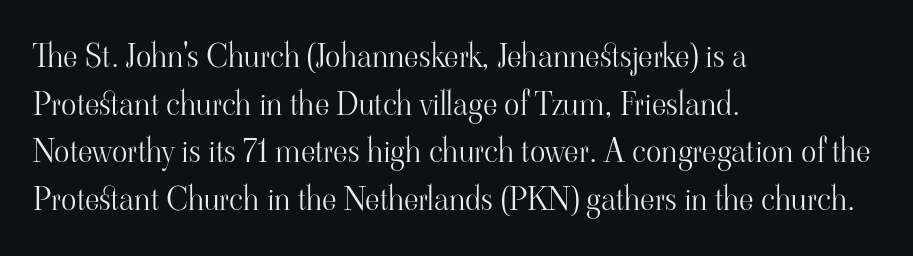
Q: Is the text bold? A: No.
Q: Is the text italic (slanted)? A: No, it is upright.
Q: Is the typeface a serif or a sans-serif typeface? A: Serif.
Q: Is the text underlined? A: No.
Q: How is the paragraph aligned? A: Left-aligned.
Q: Is the spacing between letters normal or unusually wide? A: Normal.
Q: Is the spacing between lines tight, normal or loose? A: Normal.
Q: Width (condensed, normal, or wide)? A: Normal.
Q: Stroke contrast? A: High.
Q: x-height? A: Small.
Q: Monospaced? A: No.
